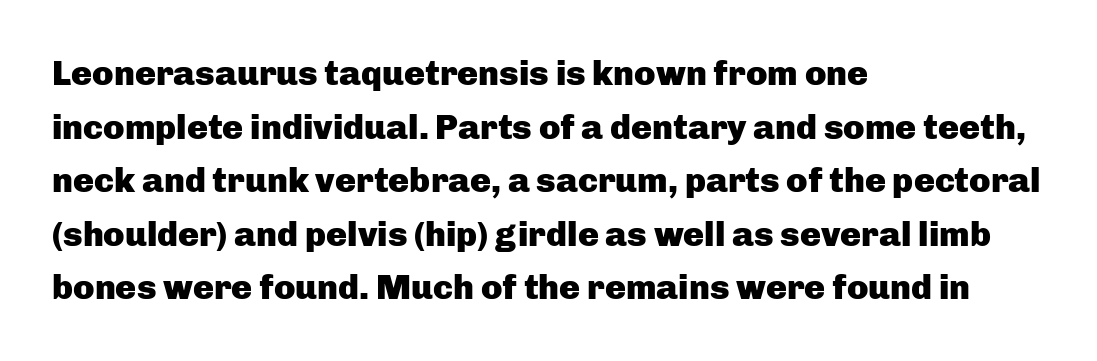
The image shows 35 px heavy sans-serif type, upright; set left-aligned, normal line spacing (1.53x), normal letter spacing, not underlined; low stroke contrast and a medium x-height.
